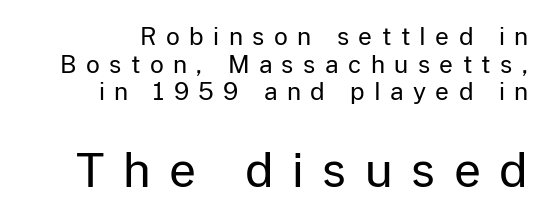
The image shows 47 px regular-weight sans-serif type, upright; set right-aligned, tight line spacing (1.15x), unusually wide letter spacing (+0.39 em), not underlined; the second (bottom) block is 1.96x larger; low stroke contrast and a medium x-height.
